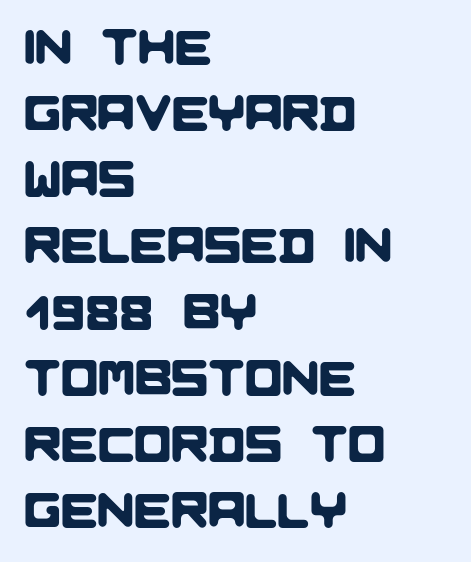
The image shows 49 px sans-serif type; set left-aligned, normal line spacing (1.35x), normal letter spacing, not underlined; low stroke contrast and a large x-height.
